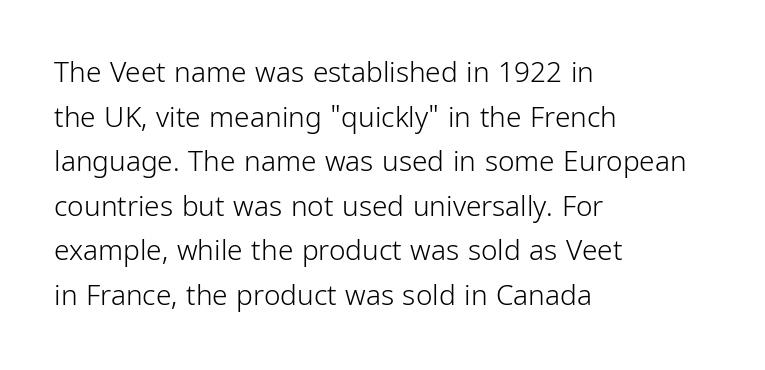
Q: Is the text bold? A: No.
Q: Is the text italic (slanted)? A: No, it is upright.
Q: Is the typeface a serif or a sans-serif typeface? A: Sans-serif.
Q: Is the text underlined? A: No.
Q: How is the paragraph aligned? A: Left-aligned.
Q: Is the spacing between letters normal or unusually wide? A: Normal.
Q: Is the spacing between lines tight, normal or loose? A: Normal.
Q: Width (condensed, normal, or wide)? A: Condensed.
Q: Stroke contrast? A: Low.
Q: x-height? A: Medium.
Q: Monospaced? A: No.
